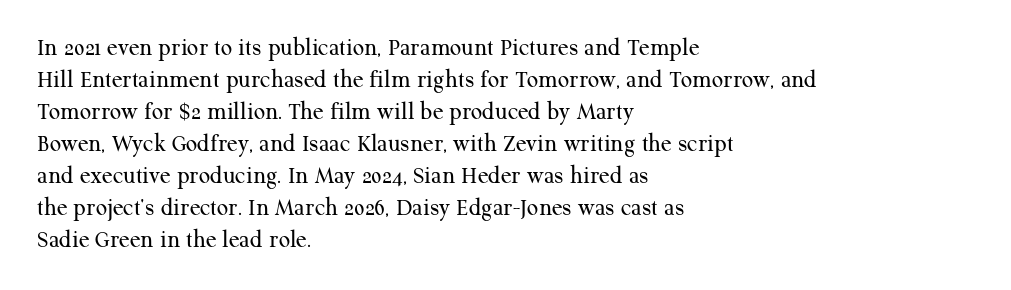
{"italic": "no", "bold": "no", "underline": "no", "align": "left", "line_spacing": "normal", "line_spacing_ratio": 1.28, "letter_spacing": "normal", "letter_spacing_em": 0.0, "glyph_px": 25}
